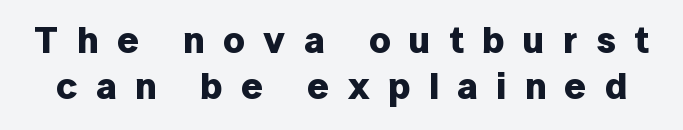
The image shows 38 px bold sans-serif type, upright; set line spacing 1.22x, unusually wide letter spacing (+0.48 em), not underlined; low stroke contrast and a medium x-height.
